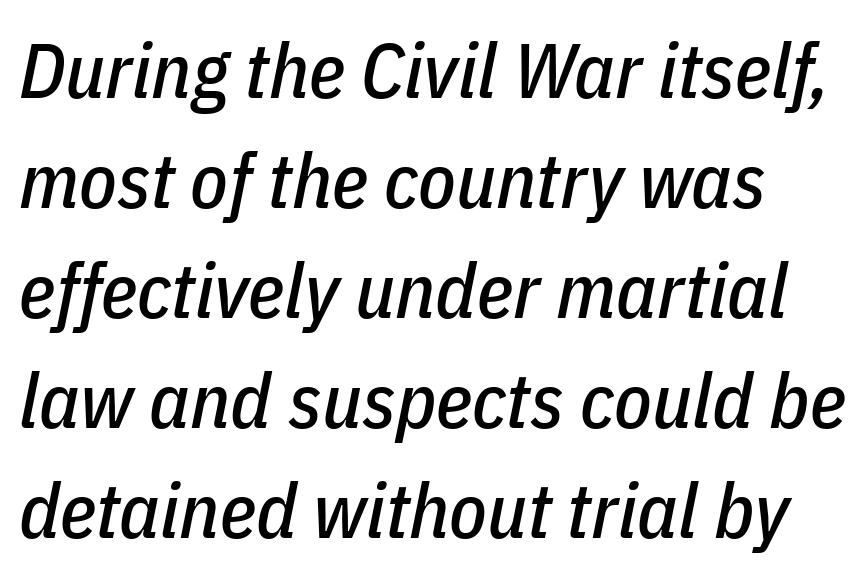
The image shows 77 px condensed type, italic (leaning right); set normal line spacing (1.43x), normal letter spacing, not underlined; low stroke contrast and a medium x-height.
